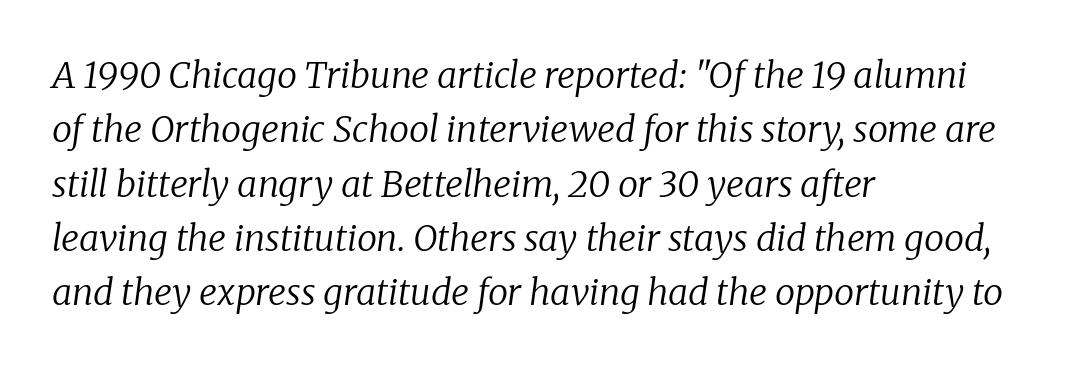
Q: Is the text bold? A: No.
Q: Is the text italic (slanted)? A: Yes, it leans right by about 8 degrees.
Q: Is the typeface a serif or a sans-serif typeface? A: Serif.
Q: Is the text underlined? A: No.
Q: How is the paragraph aligned? A: Left-aligned.
Q: Is the spacing between letters normal or unusually wide? A: Normal.
Q: Is the spacing between lines tight, normal or loose? A: Normal.
Q: Width (condensed, normal, or wide)? A: Normal.
Q: Stroke contrast? A: Low.
Q: x-height? A: Medium.
Q: Monospaced? A: No.
